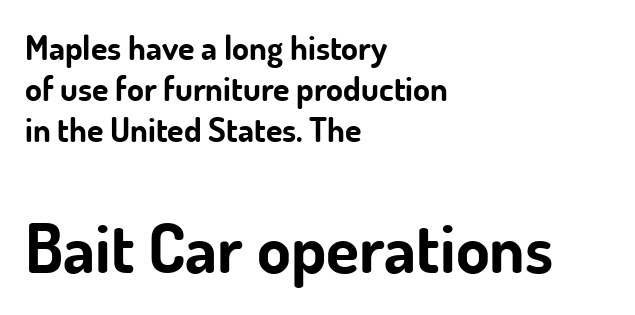
{"serif": "no", "italic": "no", "bold": "yes", "weight": "bold", "width": "normal", "stroke_contrast": "low", "x_height": "small", "monospaced": "no", "underline": "no", "align": "left", "line_spacing_ratio": 1.21, "letter_spacing": "normal", "letter_spacing_em": 0.0, "larger_block": "second", "size_ratio": 2.0, "glyph_px": 68}
